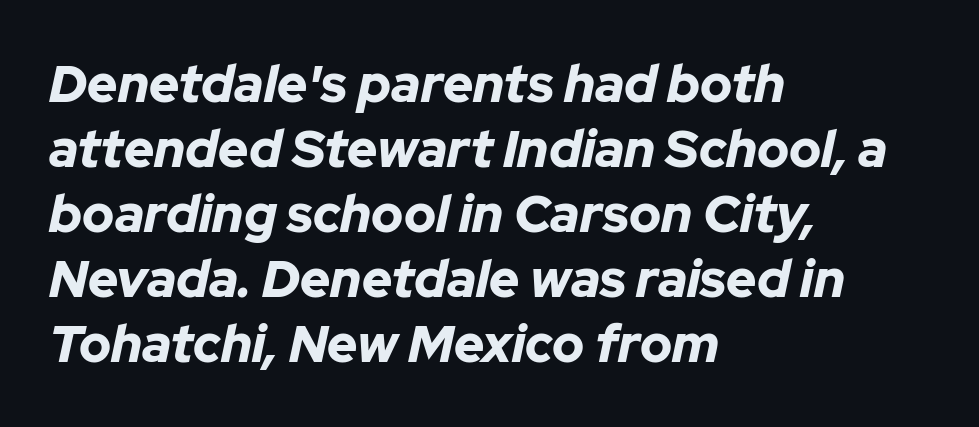
{"italic": "yes", "lean": "right", "slant_degrees": 12, "bold": "yes", "weight": "bold", "width": "normal", "stroke_contrast": "low", "x_height": "medium", "monospaced": "no", "underline": "no", "align": "left", "line_spacing": "normal", "line_spacing_ratio": 1.25, "letter_spacing": "normal", "letter_spacing_em": 0.0, "glyph_px": 52}
